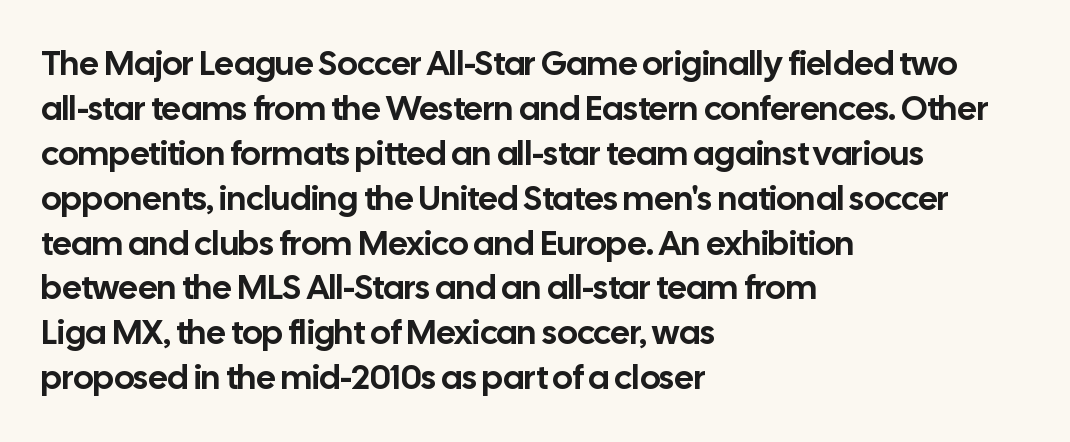
Q: Is the text italic (slanted)? A: No, it is upright.
Q: Is the typeface a serif or a sans-serif typeface? A: Sans-serif.
Q: Is the text underlined? A: No.
Q: How is the paragraph aligned? A: Left-aligned.
Q: Is the spacing between letters normal or unusually wide? A: Normal.
Q: Is the spacing between lines tight, normal or loose? A: Normal.
Q: Width (condensed, normal, or wide)? A: Normal.
Q: Stroke contrast? A: Low.
Q: x-height? A: Medium.
Q: Monospaced? A: No.
